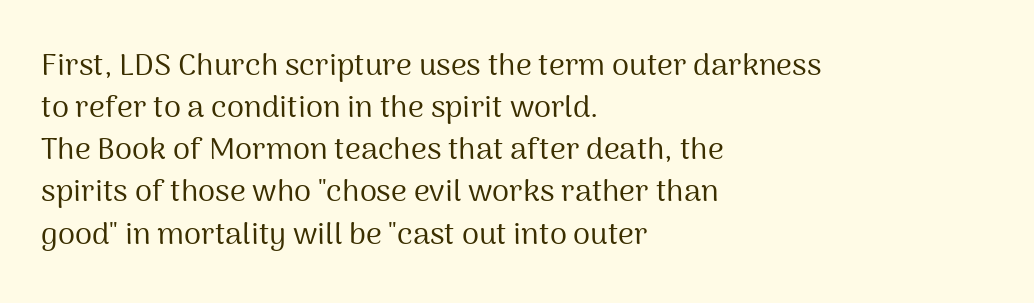
The image shows 31 px regular-weight sans-serif type, upright; set left-aligned, normal line spacing (1.36x), normal letter spacing, not underlined; medium stroke contrast and a medium x-height.
